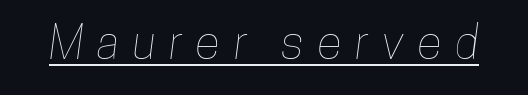
{"width": "condensed", "stroke_contrast": "low", "x_height": "medium", "monospaced": "no", "underline": "yes", "letter_spacing": "wide", "letter_spacing_em": 0.29, "glyph_px": 46}
